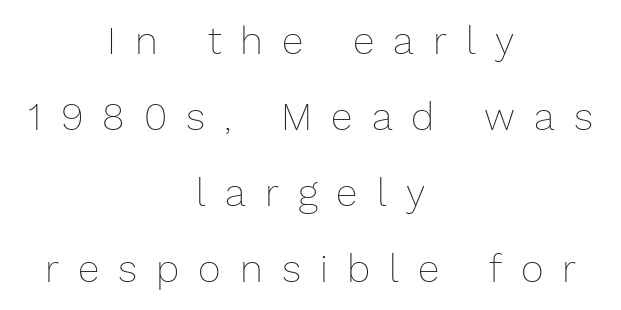
The image shows 39 px thin type, upright; set centered, loose line spacing (1.95x), unusually wide letter spacing (+0.49 em), not underlined; low stroke contrast and a medium x-height.
